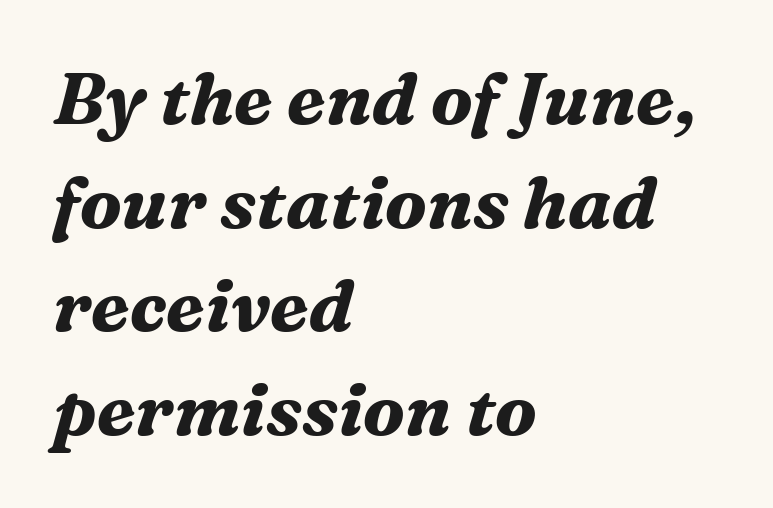
The image shows 72 px bold serif type, italic (leaning right); set left-aligned, normal line spacing (1.44x), normal letter spacing, not underlined; medium stroke contrast and a medium x-height.
